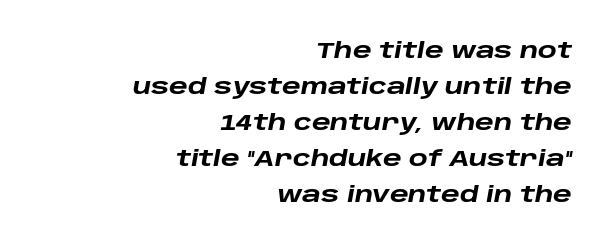
The image shows 22 px bold type, italic (leaning right); set right-aligned, normal line spacing (1.64x), normal letter spacing, not underlined.
